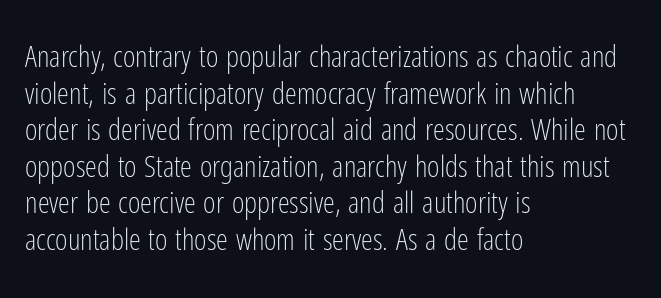
Do the characters align in a grid? No, the font is proportional. Serif or sans? Sans — the stroke terminals are bare. Ink coverage per letter is moderate at most. Does extra space separate the letters? No, they use regular spacing.
